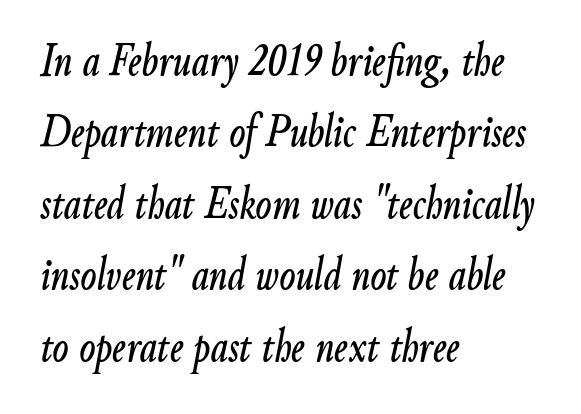
The image shows 47 px condensed type, italic (leaning right); set left-aligned, normal line spacing (1.52x), normal letter spacing, not underlined; low stroke contrast and a small x-height.
